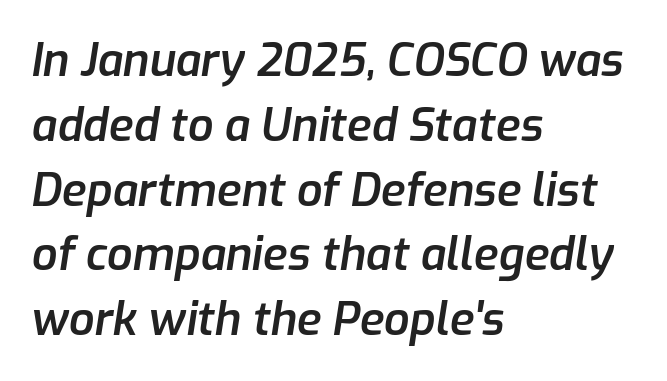
{"italic": "yes", "lean": "right", "slant_degrees": 9, "bold": "semi", "weight": "semibold", "width": "normal", "stroke_contrast": "low", "x_height": "medium", "monospaced": "no", "underline": "no", "align": "left", "line_spacing": "normal", "line_spacing_ratio": 1.44, "letter_spacing": "normal", "letter_spacing_em": 0.0, "glyph_px": 45}
